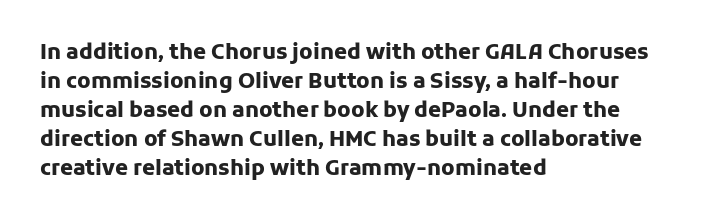
The lines are quadded left. These lines keep a tight, regular rhythm from letter to letter. The gap between lines stays unmarked. It's the straight-up-and-down kind of type. The rendering uses a moderate line-height, typical for paragraphs. Pretty heavy lettering here — definitely bold.
